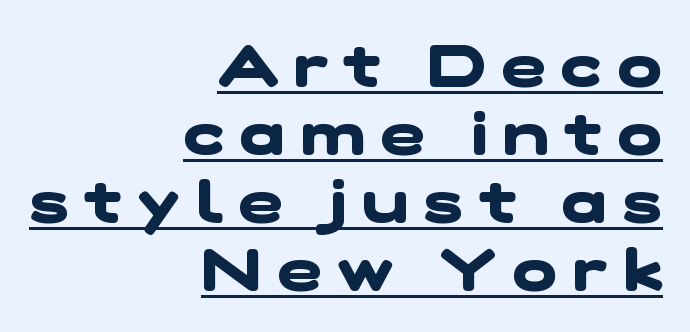
Q: Is the text bold? A: Yes.
Q: Is the typeface a serif or a sans-serif typeface? A: Sans-serif.
Q: Is the text underlined? A: Yes.
Q: How is the paragraph aligned? A: Right-aligned.
Q: Is the spacing between letters normal or unusually wide? A: Unusually wide.
Q: Is the spacing between lines tight, normal or loose? A: Tight.
Q: Width (condensed, normal, or wide)? A: Wide.
Q: Stroke contrast? A: Low.
Q: x-height? A: Medium.
Q: Monospaced? A: No.
